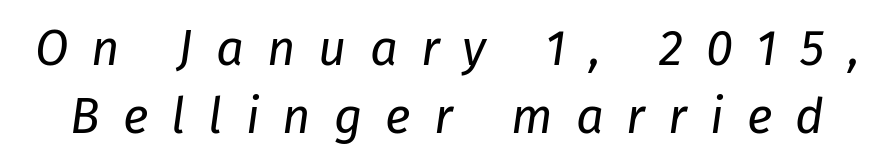
Q: Is the text bold? A: No.
Q: Is the text italic (slanted)? A: Yes, it leans right by about 8 degrees.
Q: Is the text underlined? A: No.
Q: Is the spacing between letters normal or unusually wide? A: Unusually wide.
Q: Is the spacing between lines tight, normal or loose? A: Normal.
Q: Width (condensed, normal, or wide)? A: Normal.
Q: Stroke contrast? A: Low.
Q: x-height? A: Medium.
Q: Monospaced? A: No.
